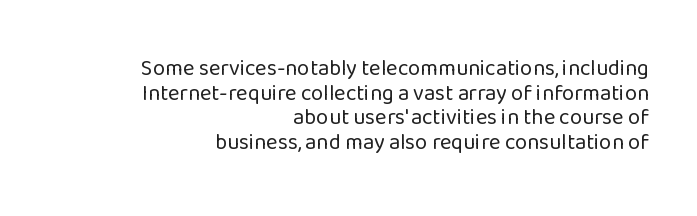
The typeface has the unassuming heft of standard copy or less. Descenders hang freely into open space. The lettering holds an erect, upright posture throughout. Where is the straight margin? On the right.
